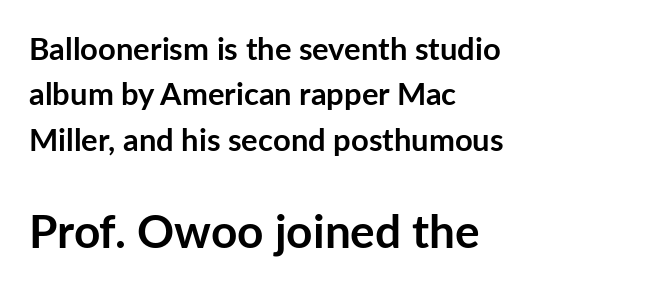
{"serif": "no", "italic": "no", "bold": "yes", "weight": "semibold", "width": "normal", "stroke_contrast": "low", "x_height": "medium", "monospaced": "no", "underline": "no", "align": "left", "line_spacing": "normal", "line_spacing_ratio": 1.46, "letter_spacing": "normal", "letter_spacing_em": 0.0, "larger_block": "second", "size_ratio": 1.48, "glyph_px": 46}
